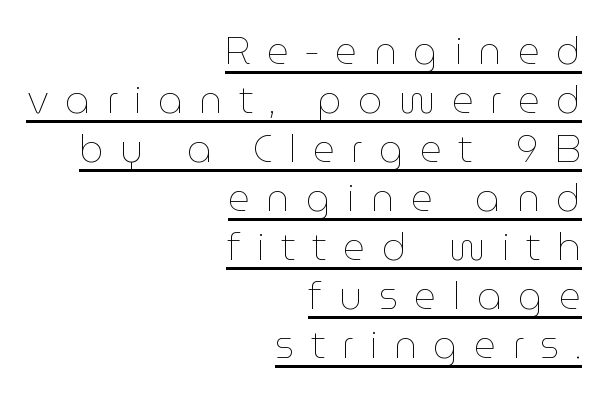
Q: Is the text bold? A: No.
Q: Is the text italic (slanted)? A: No, it is upright.
Q: Is the text underlined? A: Yes.
Q: How is the paragraph aligned? A: Right-aligned.
Q: Is the spacing between letters normal or unusually wide? A: Unusually wide.
Q: Is the spacing between lines tight, normal or loose? A: Normal.
Q: Width (condensed, normal, or wide)? A: Normal.
Q: Stroke contrast? A: Low.
Q: x-height? A: Medium.
Q: Monospaced? A: No.
